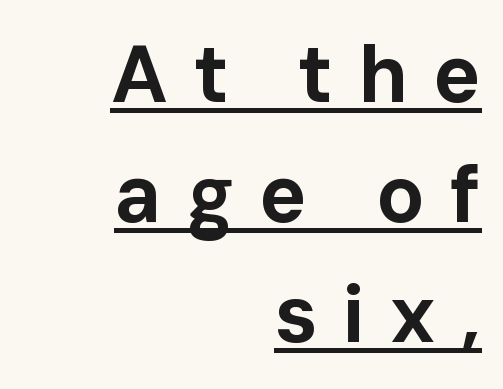
Q: Is the text bold? A: Yes.
Q: Is the text italic (slanted)? A: No, it is upright.
Q: Is the typeface a serif or a sans-serif typeface? A: Sans-serif.
Q: Is the text underlined? A: Yes.
Q: How is the paragraph aligned? A: Right-aligned.
Q: Is the spacing between letters normal or unusually wide? A: Unusually wide.
Q: Is the spacing between lines tight, normal or loose? A: Normal.
Q: Width (condensed, normal, or wide)? A: Normal.
Q: Stroke contrast? A: Low.
Q: x-height? A: Medium.
Q: Monospaced? A: No.
